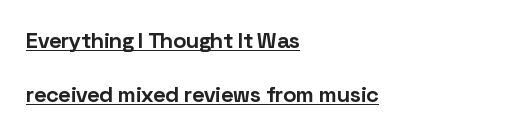
The image shows 22 px bold type, upright; set left-aligned, loose line spacing (2.46x), normal letter spacing, underlined.
